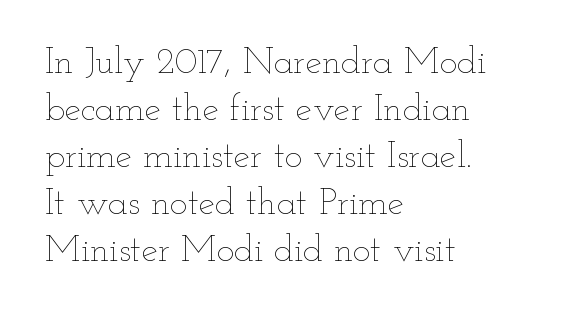
Observe the ordinary spacing: letters are neighbours, not strangers. Line beginnings align vertically; line endings do not. Every character sits straight up, as roman type does. Is the stroke heavy? The answer is a plain regular-or-lighter.
